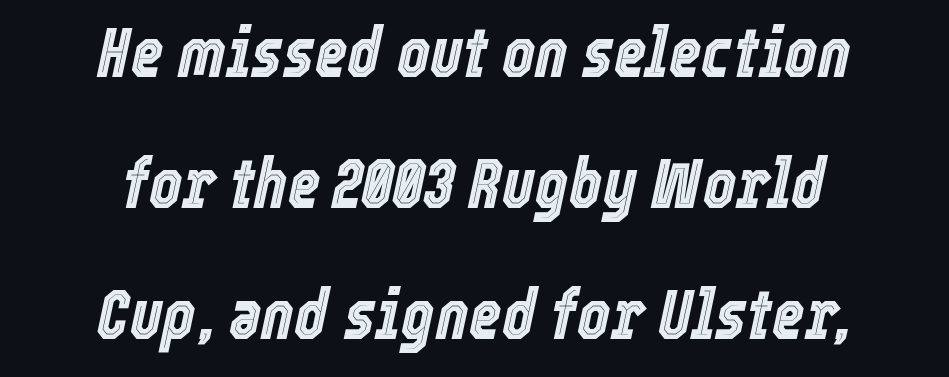
The image shows 70 px condensed type, italic (leaning right); set centered, line spacing 1.87x, normal letter spacing, not underlined; a medium x-height.
